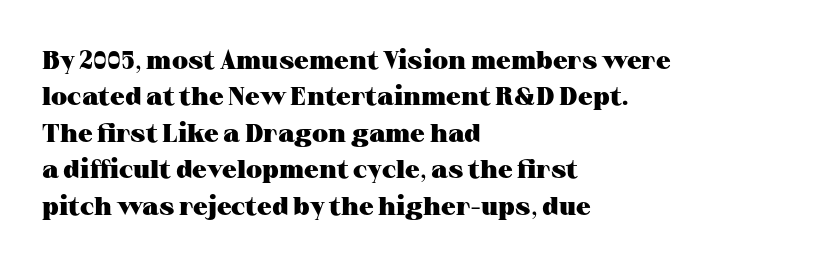
{"italic": "no", "bold": "yes", "underline": "no", "align": "left", "line_spacing": "normal", "line_spacing_ratio": 1.4, "letter_spacing": "normal", "letter_spacing_em": 0.0, "glyph_px": 26}
